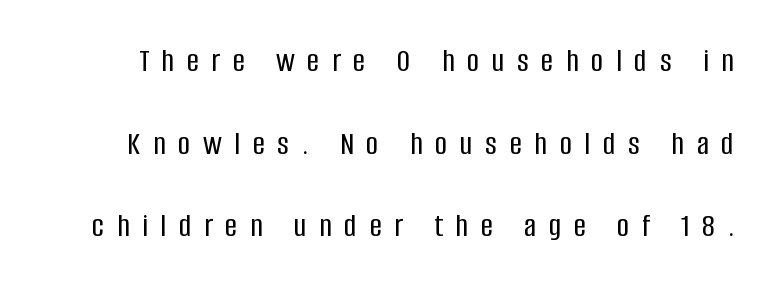
The image shows 34 px condensed sans-serif type, upright; set loose line spacing (2.43x), unusually wide letter spacing (+0.37 em), not underlined; low stroke contrast and a large x-height.
